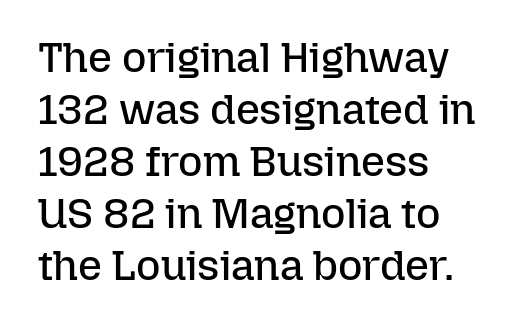
Q: Is the text bold? A: No.
Q: Is the text italic (slanted)? A: No, it is upright.
Q: Is the text underlined? A: No.
Q: How is the paragraph aligned? A: Left-aligned.
Q: Is the spacing between letters normal or unusually wide? A: Normal.
Q: Width (condensed, normal, or wide)? A: Normal.
Q: Stroke contrast? A: Low.
Q: x-height? A: Medium.
Q: Monospaced? A: No.
